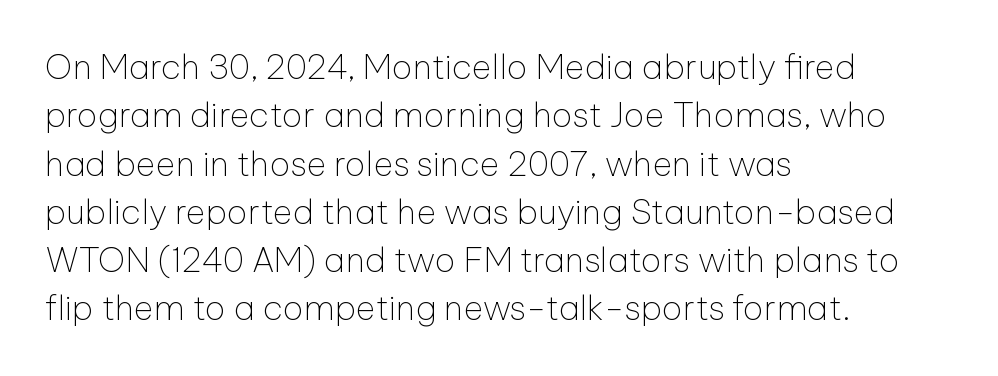
{"serif": "no", "italic": "no", "bold": "no", "weight": "thin", "width": "normal", "stroke_contrast": "low", "x_height": "medium", "monospaced": "no", "underline": "no", "align": "left", "line_spacing": "normal", "line_spacing_ratio": 1.42, "letter_spacing": "normal", "letter_spacing_em": 0.0, "glyph_px": 34}
